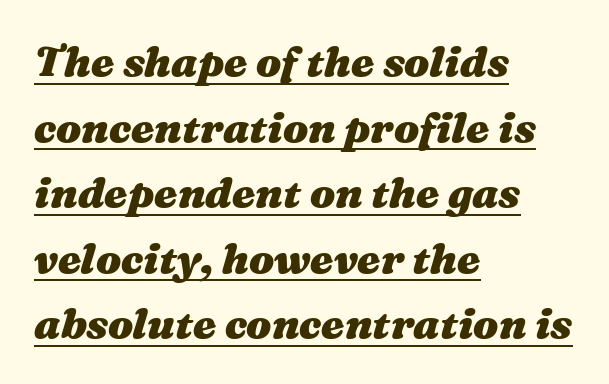
The image shows 42 px heavy, wide type, italic (leaning right); set left-aligned, normal line spacing (1.56x), normal letter spacing, underlined; medium stroke contrast and a medium x-height.
